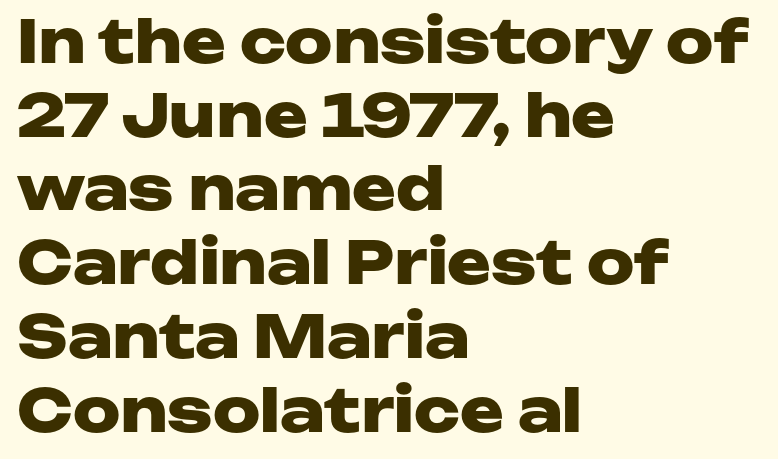
{"serif": "no", "italic": "no", "bold": "yes", "weight": "heavy", "width": "wide", "stroke_contrast": "low", "x_height": "medium", "monospaced": "no", "underline": "no", "align": "left", "line_spacing": "normal", "line_spacing_ratio": 1.25, "letter_spacing": "normal", "letter_spacing_em": 0.0, "glyph_px": 59}
